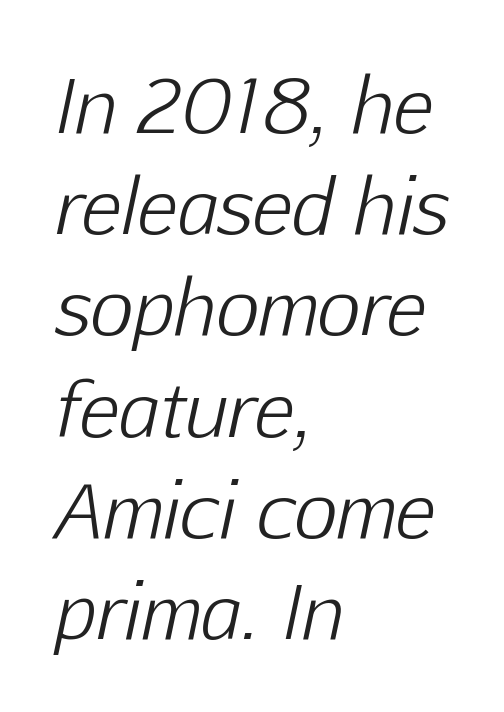
The passage shown leans; its letterforms are oblique. Notice how the passage keeps a crisp vertical edge on the left only. Decoration check: the copy has no underline. This sample uses plain, unmodified letter spacing. Counters stay open thanks to moderate or lighter strokes. Think of a printed novel: that variable character pitch is what you see here.
